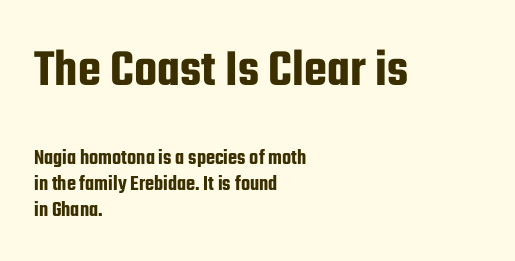
The image shows 53 px condensed sans-serif type, upright; set left-aligned, normal line spacing (1.25x), normal letter spacing, not underlined; the first (top) block is 2.52x larger; low stroke contrast and a medium x-height.
